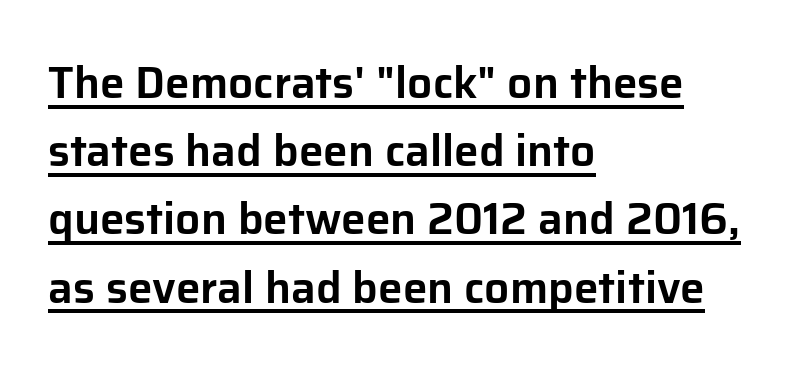
The image shows 44 px sans-serif type, upright; set left-aligned, normal line spacing (1.55x), normal letter spacing, underlined; low stroke contrast and a medium x-height.
